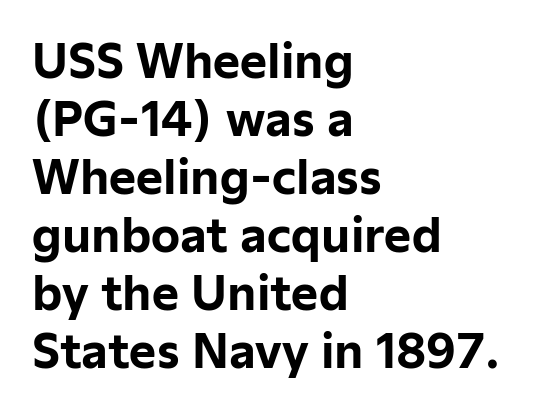
Q: Is the text bold? A: Yes.
Q: Is the text italic (slanted)? A: No, it is upright.
Q: Is the typeface a serif or a sans-serif typeface? A: Sans-serif.
Q: Is the text underlined? A: No.
Q: How is the paragraph aligned? A: Left-aligned.
Q: Is the spacing between letters normal or unusually wide? A: Normal.
Q: Is the spacing between lines tight, normal or loose? A: Normal.
Q: Width (condensed, normal, or wide)? A: Normal.
Q: Stroke contrast? A: Low.
Q: x-height? A: Medium.
Q: Monospaced? A: No.
